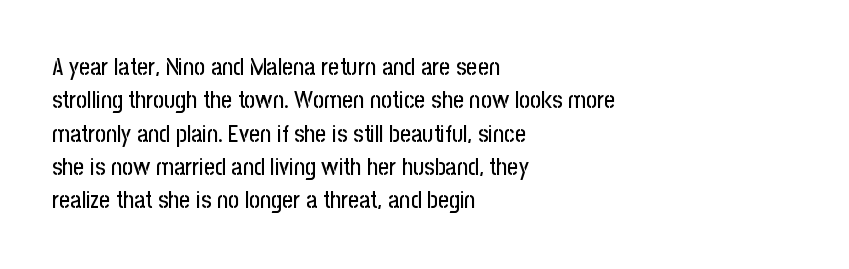
{"italic": "no", "underline": "no", "align": "left", "line_spacing": "normal", "line_spacing_ratio": 1.39, "letter_spacing": "normal", "letter_spacing_em": 0.0, "glyph_px": 24}
